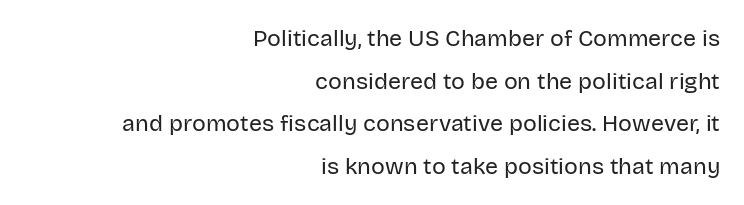
Q: Is the text bold? A: No.
Q: Is the text italic (slanted)? A: No, it is upright.
Q: Is the text underlined? A: No.
Q: How is the paragraph aligned? A: Right-aligned.
Q: Is the spacing between letters normal or unusually wide? A: Normal.
